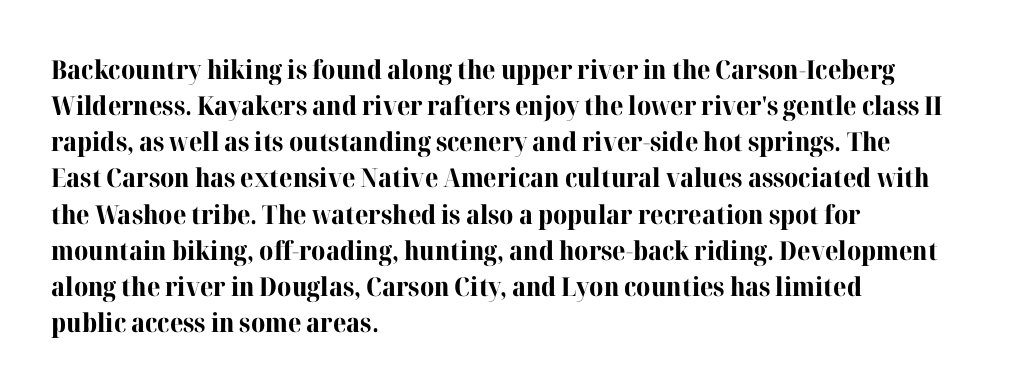
Clear beneath every line of the passage. The typography opts for an upright posture over an oblique one. Evenly set lines give the paragraph a standard silhouette. Standard letterfit; no display-style spreading of the glyphs. The compositor pushed each line to the left boundary.
